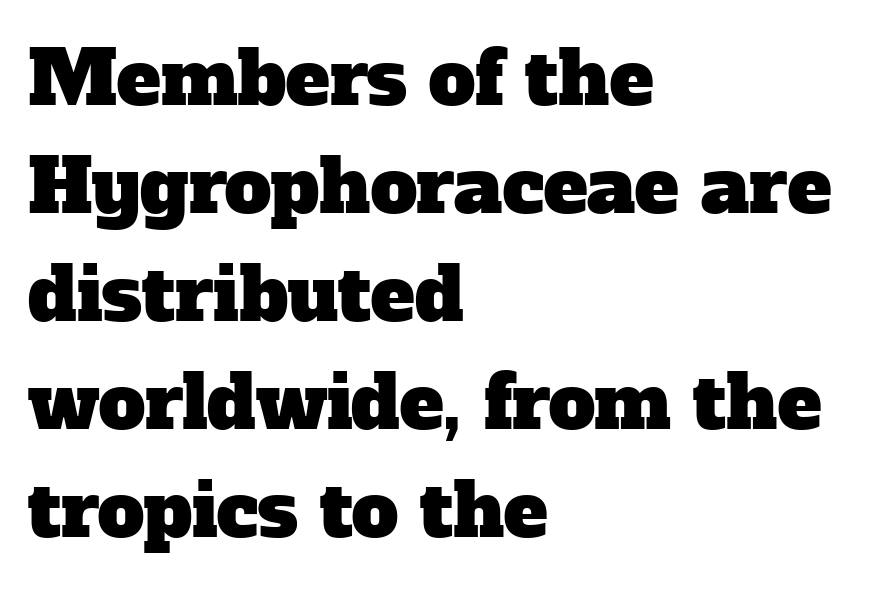
Q: Is the typeface a serif or a sans-serif typeface? A: Serif.
Q: Is the text underlined? A: No.
Q: How is the paragraph aligned? A: Left-aligned.
Q: Is the spacing between letters normal or unusually wide? A: Normal.
Q: Is the spacing between lines tight, normal or loose? A: Normal.
Q: Width (condensed, normal, or wide)? A: Normal.
Q: Stroke contrast? A: Low.
Q: x-height? A: Medium.
Q: Monospaced? A: No.
